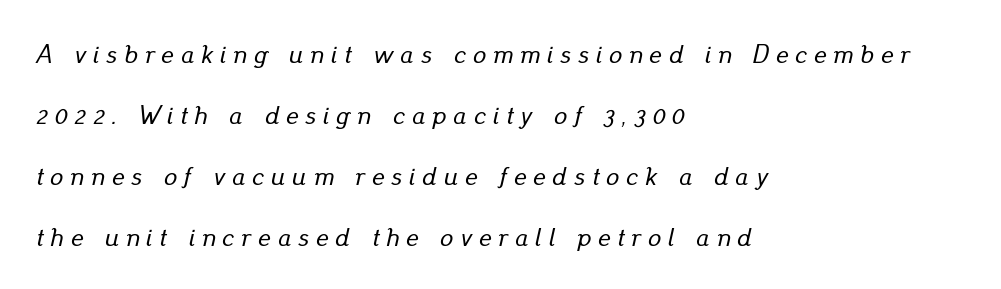
Bare-footed words on every line. The specimen reads as italic at a glance. Short note: letters widely spaced. Compared with typical paragraphs, the rows here are farther apart. The typesetter chose a ragged-right arrangement here.
